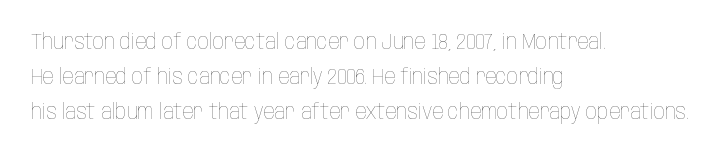
The image shows 22 px text type, upright; set left-aligned, normal line spacing (1.59x), normal letter spacing, not underlined.
